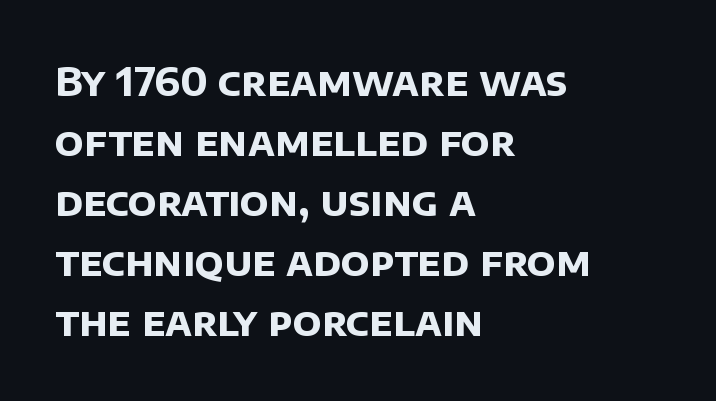
{"serif": "no", "bold": "yes", "weight": "bold", "width": "normal", "stroke_contrast": "low", "x_height": "large", "monospaced": "no", "underline": "no", "align": "left", "line_spacing": "normal", "line_spacing_ratio": 1.54, "letter_spacing": "normal", "letter_spacing_em": 0.0, "glyph_px": 39}
